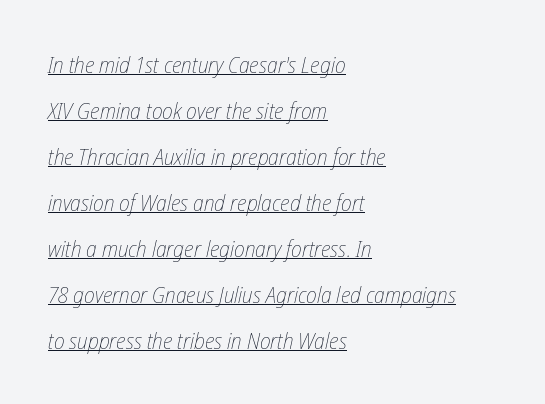
{"italic": "yes", "lean": "right", "slant_degrees": 12, "bold": "no", "underline": "yes", "align": "left", "line_spacing": "loose", "line_spacing_ratio": 2.0, "letter_spacing": "normal", "letter_spacing_em": 0.0, "glyph_px": 23}
